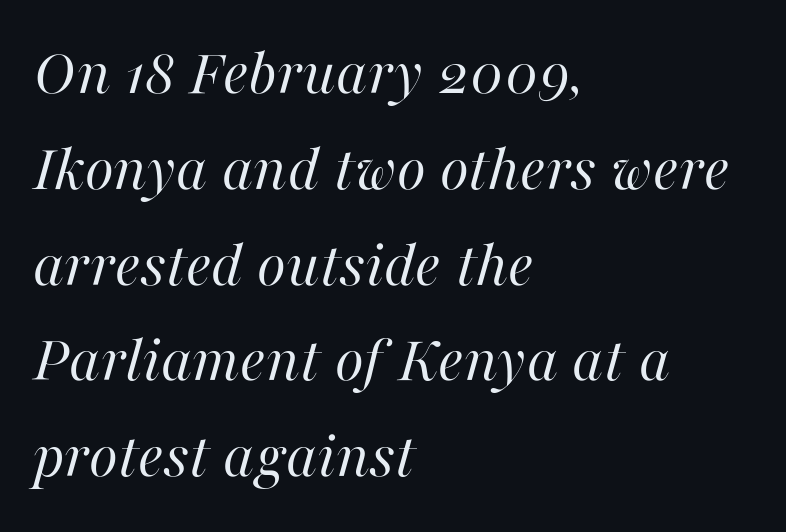
The image shows 67 px regular-weight type, italic (leaning right); set left-aligned, normal line spacing (1.43x), normal letter spacing, not underlined; high stroke contrast and a medium x-height.
